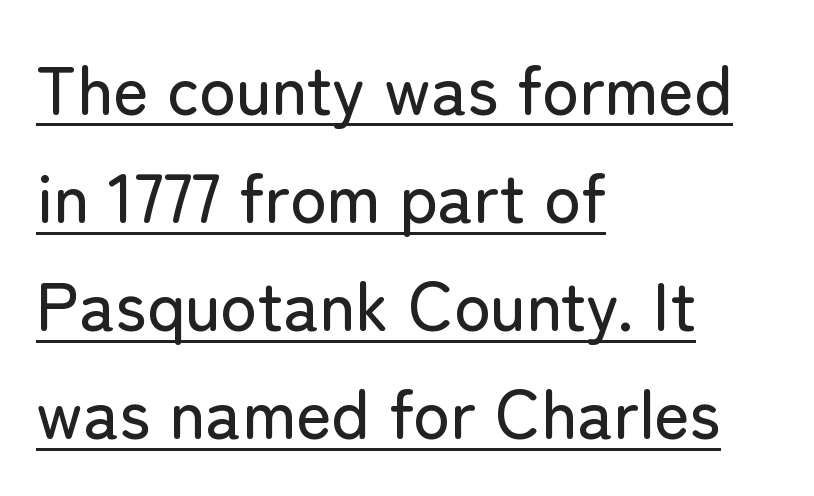
The image shows 68 px sans-serif type, upright; set left-aligned, normal line spacing (1.59x), normal letter spacing, underlined; low stroke contrast and a medium x-height.
